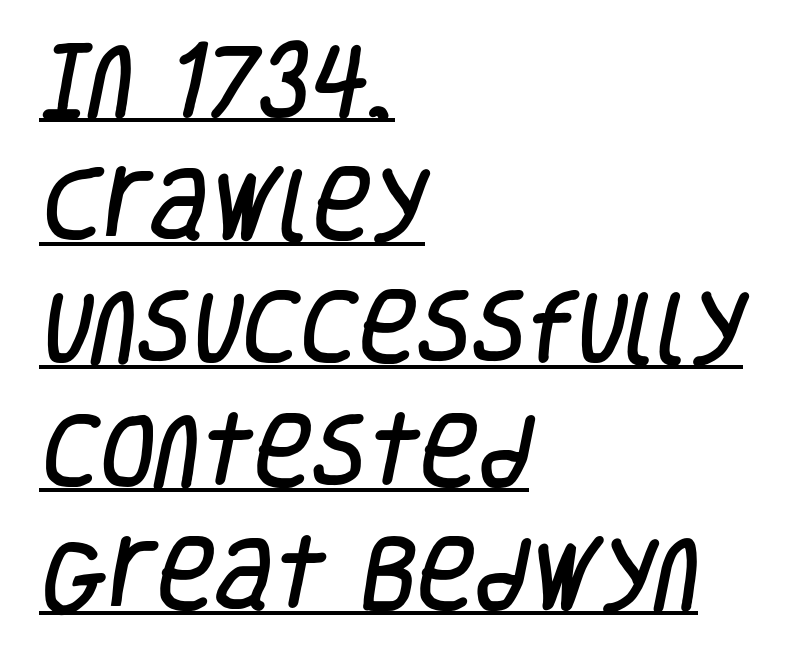
The image shows 80 px condensed sans-serif type; set left-aligned, normal line spacing (1.54x), normal letter spacing, underlined; low stroke contrast and a large x-height.
